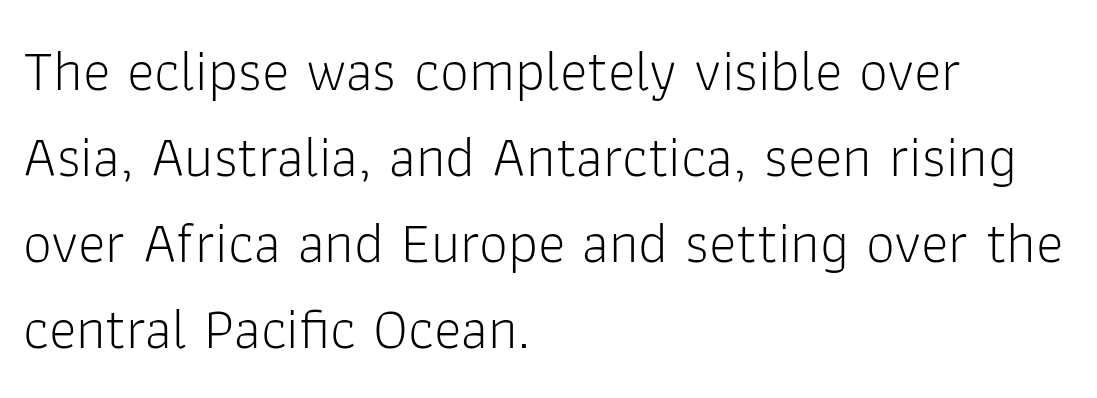
Q: Is the text bold? A: No.
Q: Is the text italic (slanted)? A: No, it is upright.
Q: Is the typeface a serif or a sans-serif typeface? A: Sans-serif.
Q: Is the text underlined? A: No.
Q: How is the paragraph aligned? A: Left-aligned.
Q: Is the spacing between letters normal or unusually wide? A: Normal.
Q: Is the spacing between lines tight, normal or loose? A: Normal.
Q: Width (condensed, normal, or wide)? A: Normal.
Q: Stroke contrast? A: Low.
Q: x-height? A: Medium.
Q: Monospaced? A: No.
